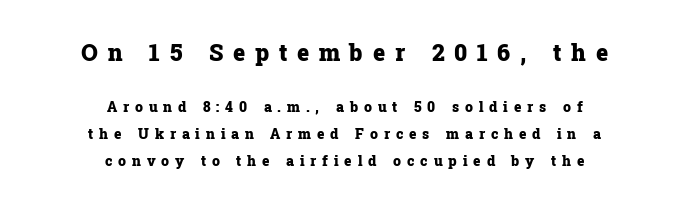
Casual observation: everything's sitting right in the middle. The type is letterspaced generously, with wide tracking. The lettering stays uniformly vertical, giving the passage a roman look. A full-strength bold gives these letters their thick strokes. Two sizes are in play, and the larger belongs to the first block. These lines stand farther apart than default settings would place them.
